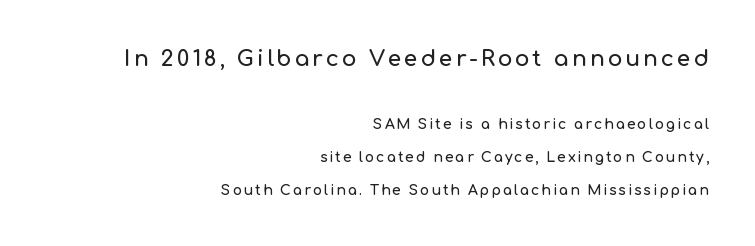
Leading is clearly above the norm, producing a sparse column. The designer gave the opening block more size than the closing block. Italic: no, the glyphs are upright roman. Layout note: lines flush right.
